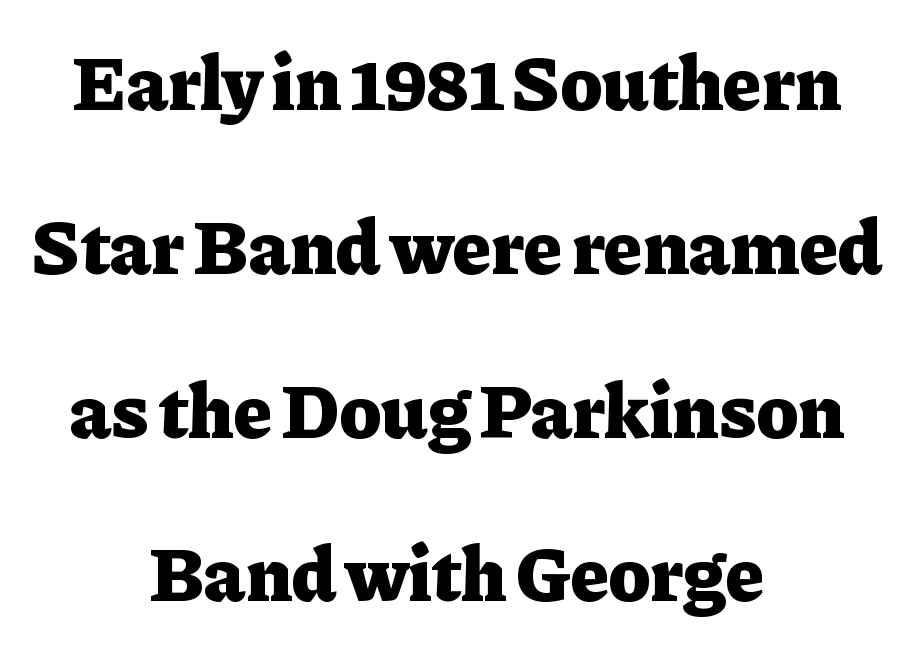
The image shows 78 px heavy serif type, upright; set centered, loose line spacing (2.1x), normal letter spacing, not underlined; low stroke contrast and a medium x-height.
